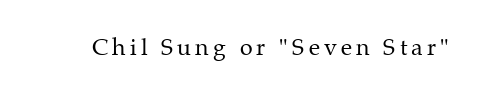
The image shows 23 px text type, upright; set not underlined.
